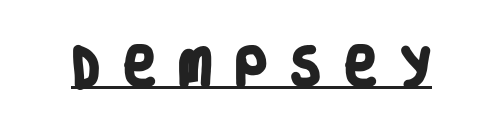
Q: Is the text bold? A: Yes.
Q: Is the typeface a serif or a sans-serif typeface? A: Sans-serif.
Q: Is the text underlined? A: Yes.
Q: Is the spacing between letters normal or unusually wide? A: Unusually wide.
Q: Width (condensed, normal, or wide)? A: Condensed.
Q: Stroke contrast? A: Low.
Q: x-height? A: Large.
Q: Monospaced? A: No.
